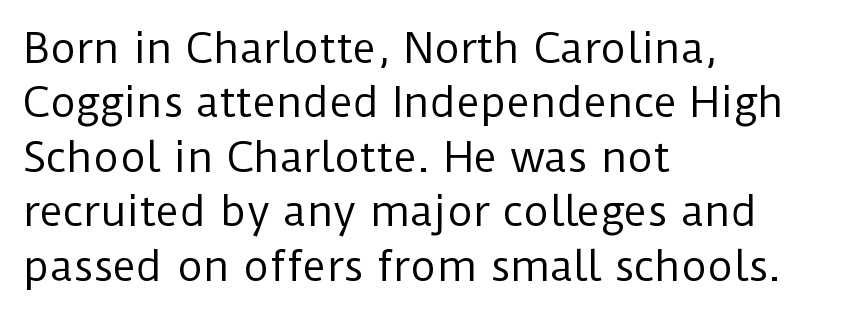
The lines sit at an ordinary, default distance from one another. The setting favours the left margin, as ordinary paragraphs usually do. Upright lettering throughout. Nothing unusual about the tracking: characters are spaced as the font intends. Here the designer chose a conventional face with non-uniform glyph widths.
